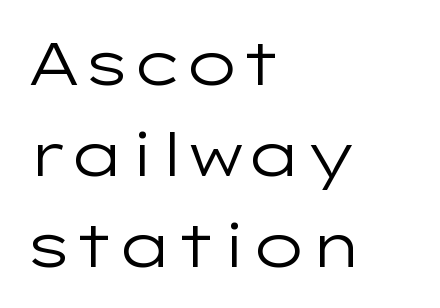
The image shows 60 px regular-weight, wide sans-serif type, upright; set left-aligned, normal line spacing (1.52x), normal letter spacing, not underlined; low stroke contrast and a medium x-height.
